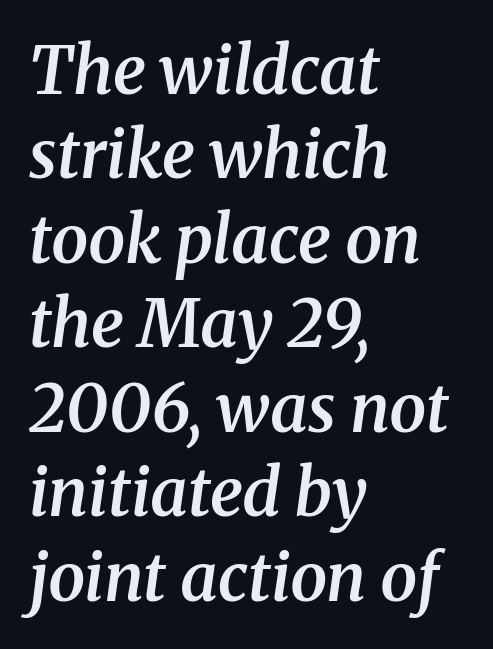
{"serif": "yes", "italic": "yes", "lean": "right", "slant_degrees": 8, "bold": "semi", "weight": "semibold", "width": "normal", "stroke_contrast": "medium", "x_height": "medium", "monospaced": "no", "underline": "no", "align": "left", "line_spacing": "normal", "line_spacing_ratio": 1.28, "letter_spacing": "normal", "letter_spacing_em": 0.0, "glyph_px": 66}
